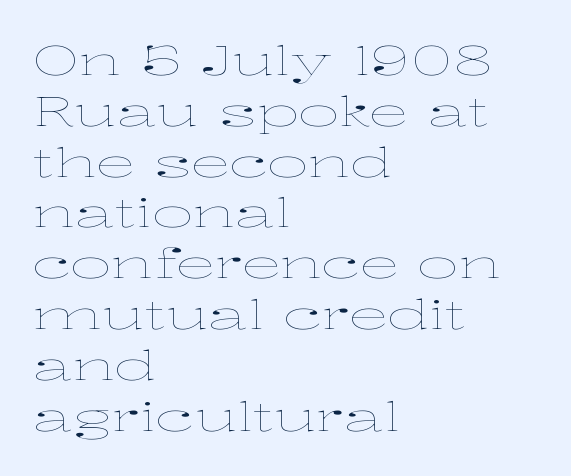
These lines keep a tight, regular rhythm from letter to letter. The typesetter chose a ragged-right arrangement here. Think standard paragraph weight, or any step lighter than that. The typography opts for an upright posture over an oblique one.
